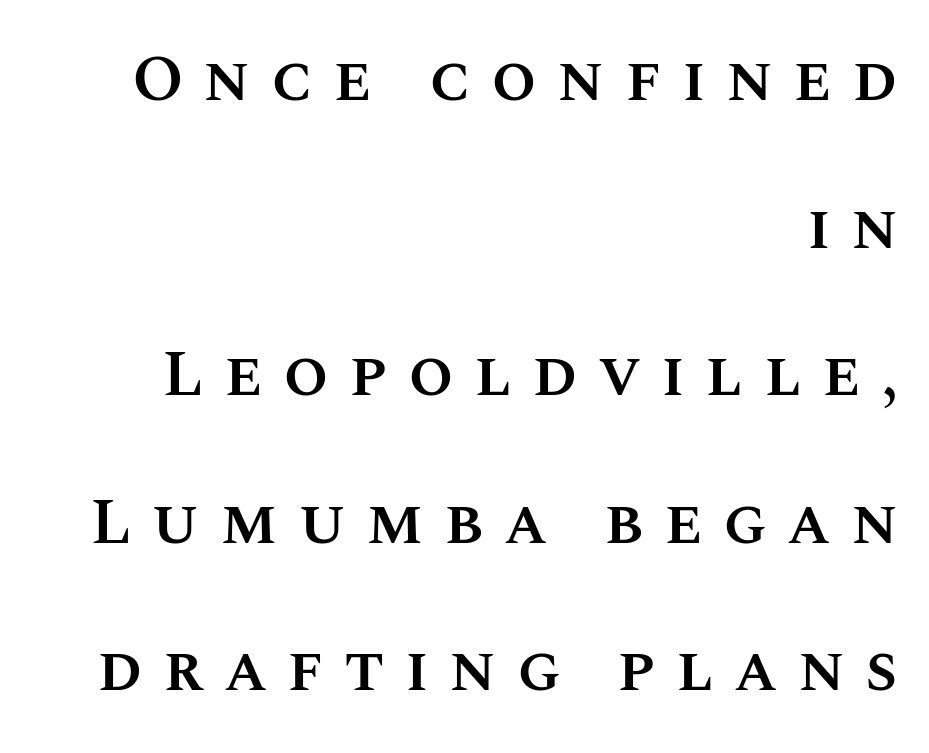
{"italic": "no", "bold": "semi", "weight": "semibold", "width": "normal", "stroke_contrast": "medium", "x_height": "large", "monospaced": "no", "underline": "no", "align": "right", "line_spacing": "loose", "line_spacing_ratio": 2.27, "letter_spacing": "wide", "letter_spacing_em": 0.31, "glyph_px": 65}
